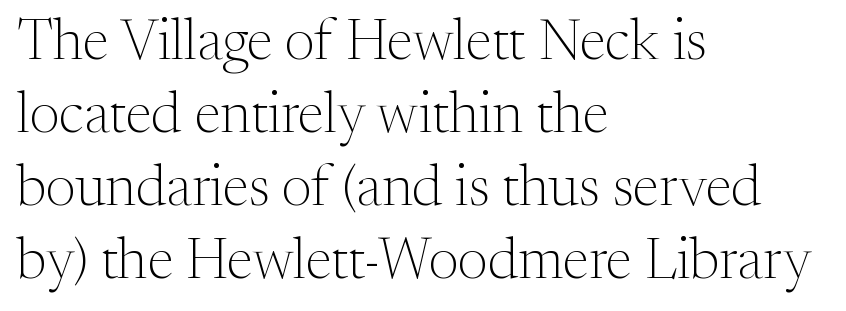
The words here are not underlined. Varying glyph widths throughout — classic text-font behaviour. The weight would be labelled regular, book, light, or lighter still. Caption: multi-line text, flush left, ragged right.
